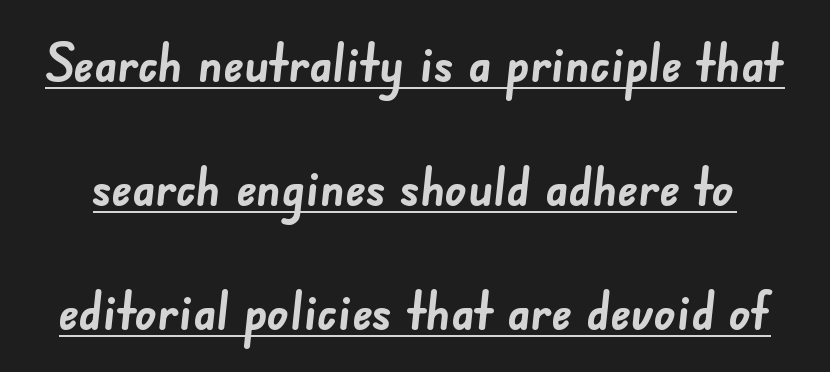
Q: Is the text bold? A: Yes.
Q: Is the typeface a serif or a sans-serif typeface? A: Sans-serif.
Q: Is the text underlined? A: Yes.
Q: Is the spacing between letters normal or unusually wide? A: Normal.
Q: Is the spacing between lines tight, normal or loose? A: Loose.
Q: Width (condensed, normal, or wide)? A: Normal.
Q: Stroke contrast? A: Low.
Q: x-height? A: Small.
Q: Monospaced? A: No.
